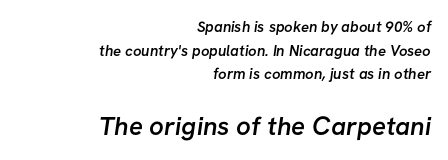
{"bold": "semi", "underline": "no", "align": "right", "line_spacing": "normal", "line_spacing_ratio": 1.58, "letter_spacing": "normal", "letter_spacing_em": 0.0, "larger_block": "second", "size_ratio": 1.73, "glyph_px": 26}
